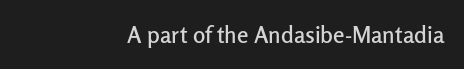
Q: Is the text italic (slanted)? A: No, it is upright.
Q: Is the text underlined? A: No.
Q: How is the paragraph aligned? A: Right-aligned.
Q: Is the spacing between letters normal or unusually wide? A: Normal.
